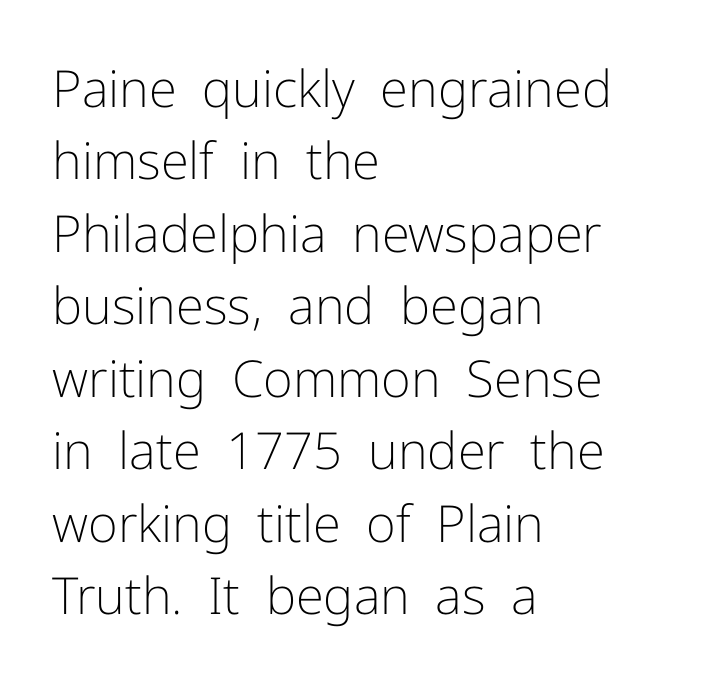
The image shows 51 px light sans-serif type, upright; set left-aligned, normal line spacing (1.42x), normal letter spacing, not underlined; low stroke contrast and a medium x-height.
